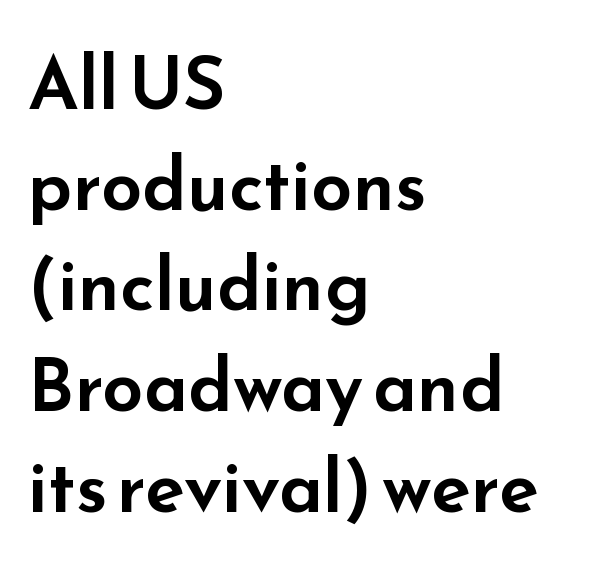
Q: Is the text italic (slanted)? A: No, it is upright.
Q: Is the typeface a serif or a sans-serif typeface? A: Sans-serif.
Q: Is the text underlined? A: No.
Q: How is the paragraph aligned? A: Left-aligned.
Q: Is the spacing between letters normal or unusually wide? A: Normal.
Q: Is the spacing between lines tight, normal or loose? A: Normal.
Q: Width (condensed, normal, or wide)? A: Wide.
Q: Stroke contrast? A: Low.
Q: x-height? A: Small.
Q: Monospaced? A: No.
